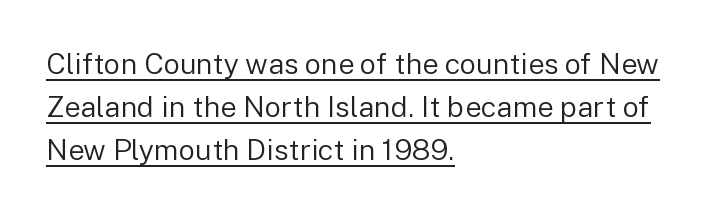
{"serif": "no", "italic": "no", "bold": "no", "weight": "regular", "width": "normal", "stroke_contrast": "low", "x_height": "medium", "monospaced": "no", "underline": "yes", "align": "left", "line_spacing": "normal", "line_spacing_ratio": 1.48, "letter_spacing": "normal", "letter_spacing_em": 0.0, "glyph_px": 29}
